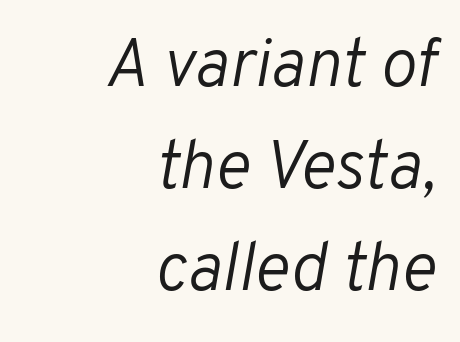
The designer left line spacing at the default. Is this a fixed-width face? No — the glyphs have proportional, varying widths. Posture: slanted. No word sits above an underline. In terms of letterspacing, this is plain default setting.
